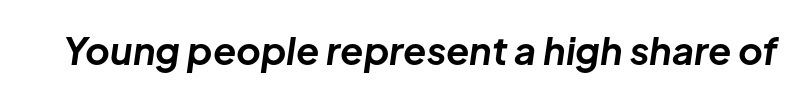
Quick note: italic. Bold? Absolutely — the strokes are thick and heavy. The gap between lines stays unmarked. Each word holds together tightly as a unit, with standard inter-letter gaps.
